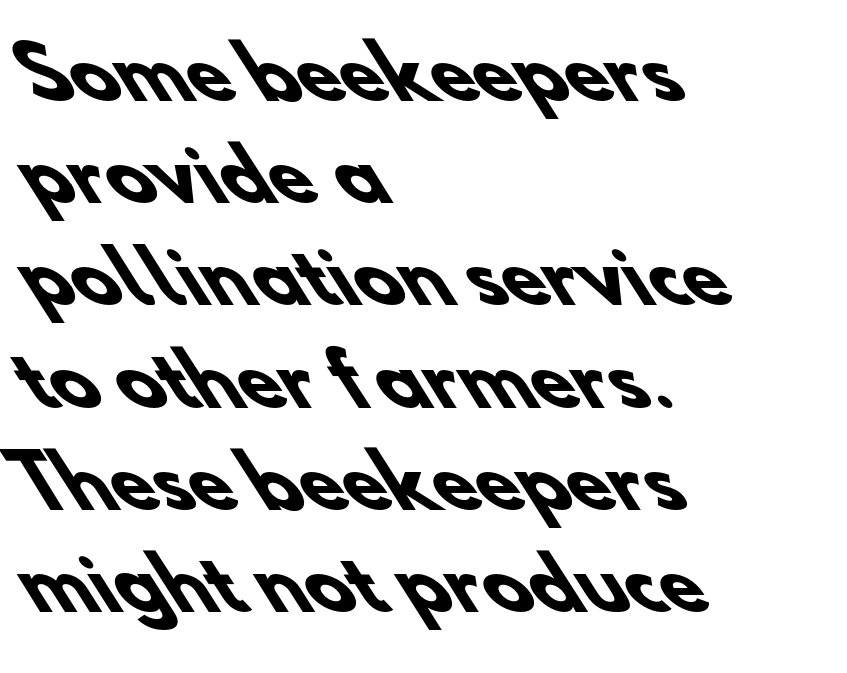
The image shows 71 px heavy sans-serif type; set left-aligned, normal line spacing (1.44x), normal letter spacing, not underlined; low stroke contrast and a small x-height.
